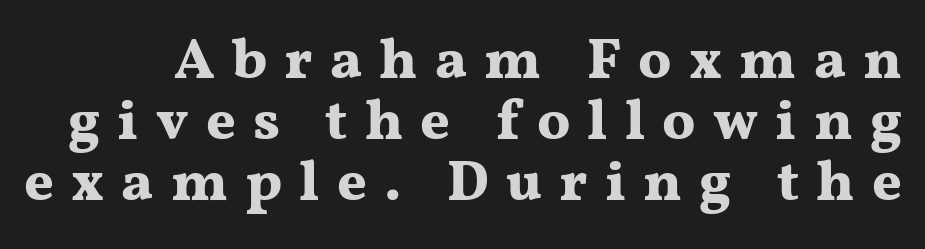
Substantial extra tracking has been applied to these lines. This sample uses an upright cut, with every glyph sitting square on the baseline. The passage shown stacks its lines with hardly any gap. Look at the bottom of the vertical strokes: they flare into serifs here. Bare-footed words on every line. The characters look thick and weighty, a clear bold.
